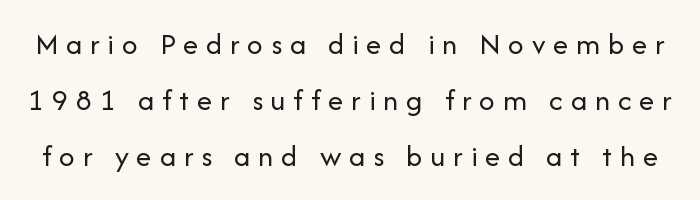
The image shows 31 px regular-weight sans-serif type, upright; set line spacing 1.8x, unusually wide letter spacing (+0.25 em), not underlined; low stroke contrast and a medium x-height.
